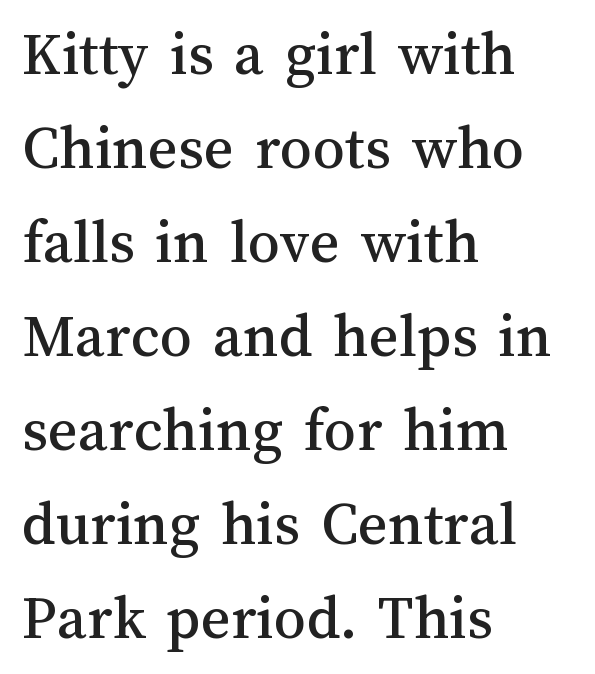
The image shows 64 px text type, upright; set left-aligned, normal line spacing (1.47x), normal letter spacing, not underlined; medium stroke contrast and a medium x-height.
